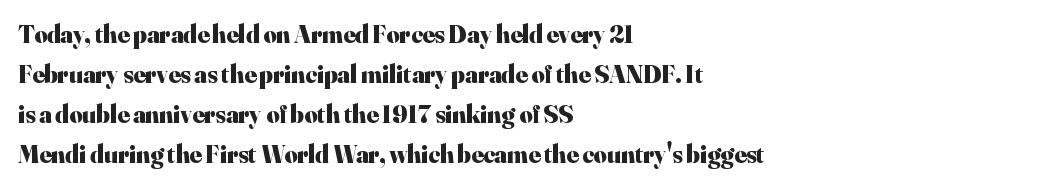
The image shows 25 px bold type, upright; set left-aligned, normal line spacing (1.6x), normal letter spacing, not underlined.
